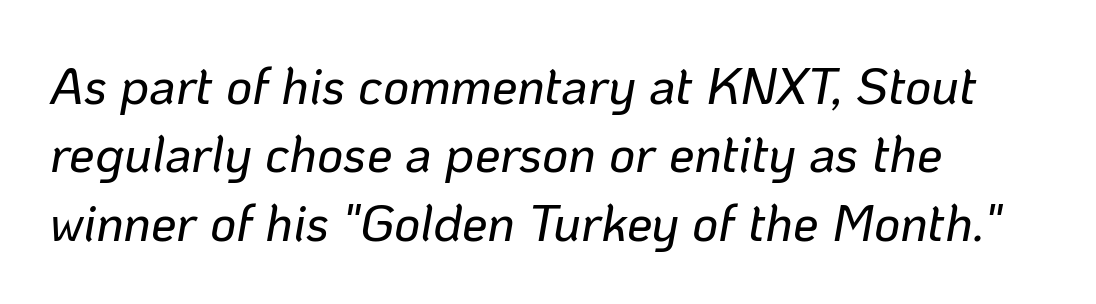
The image shows 51 px text type, italic (leaning right); set left-aligned, normal line spacing (1.34x), normal letter spacing, not underlined; low stroke contrast and a medium x-height.
